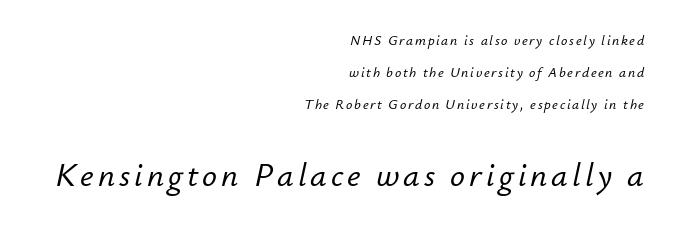
The image shows 33 px text type, italic (leaning right); set right-aligned, loose line spacing (2.3x), not underlined; the second (bottom) block is 2.36x larger; low stroke contrast and a small x-height.
